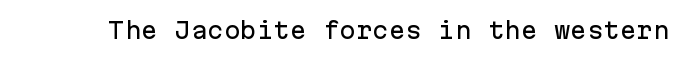
Tall strokes in this sample are plumb rather than angled. Short note: letters normally spaced. Lines of text with bare space underneath.
